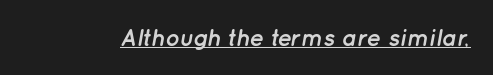
Plenty of ink on the page — the face is bold. The rendering applies a slant to the glyphs. The line texture is even and compact thanks to regular tracking. A continuous stroke trails under the words, as in a hyperlink.
